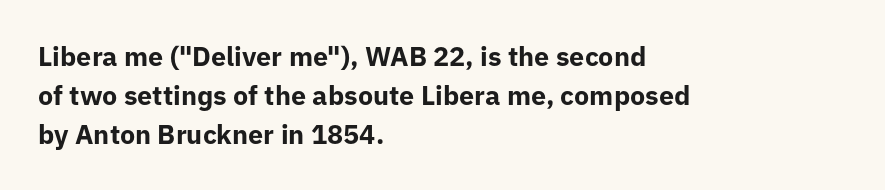
The image shows 27 px bold type, upright; set left-aligned, normal line spacing (1.44x), normal letter spacing, not underlined.
